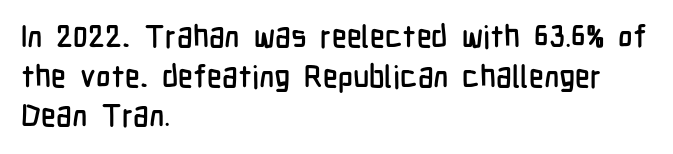
{"serif": "no", "italic": "no", "width": "condensed", "stroke_contrast": "low", "x_height": "medium", "monospaced": "no", "underline": "no", "align": "left", "line_spacing": "normal", "line_spacing_ratio": 1.28, "letter_spacing": "normal", "letter_spacing_em": 0.0, "glyph_px": 31}
